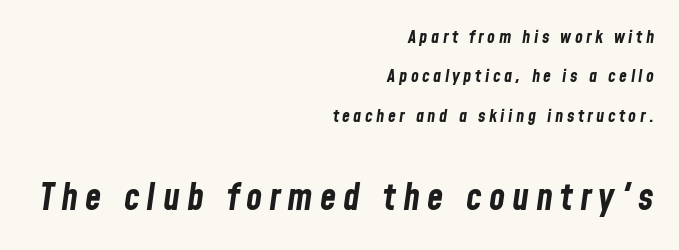
Looking at the ascenders, they clearly lean. The passage is arranged like a letterhead date or caption credit — flush right. Unmarked baselines from the first word to the last. This block would shrink considerably if given ordinary leading; it's expanded now. This layout puts the modest block above and the oversized block below. Weight: bold.
